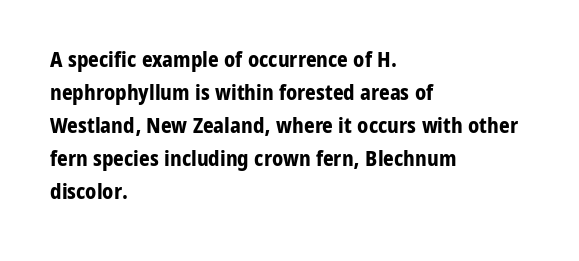
The image shows 21 px bold type, upright; set left-aligned, normal line spacing (1.57x), normal letter spacing, not underlined.
